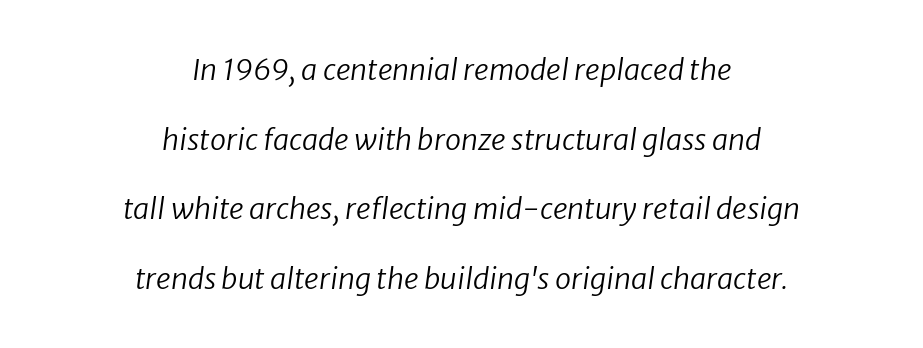
The image shows 29 px regular-weight sans-serif type; set centered, loose line spacing (2.4x), normal letter spacing, not underlined; low stroke contrast and a medium x-height.
